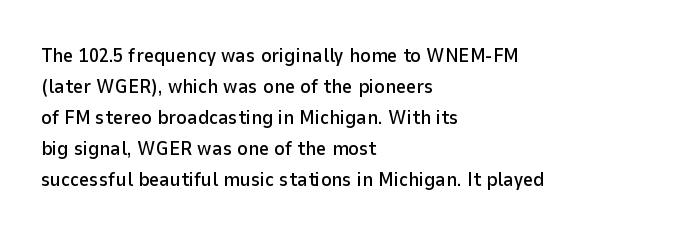
The image shows 20 px text type, upright; set left-aligned, normal line spacing (1.55x), normal letter spacing, not underlined.
